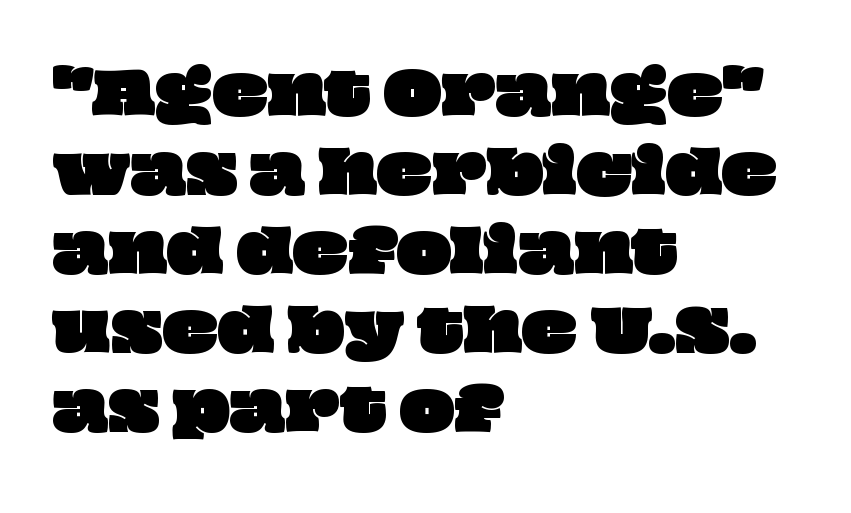
Students, note that the glyphs here touch the page at normal intervals. The designer left line spacing at the default. This sample has the flowing, uneven cadence of proportional lettering. Where is the straight margin? On the left. Descender tails drop into unmarked territory.
